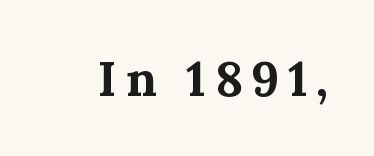
Each letter keeps its own natural width here, so spacing adapts to shape. The typography opts for an upright posture over an oblique one. Letterform terminals end in serifs throughout the passage. Each row of text sits above clean, open space.
